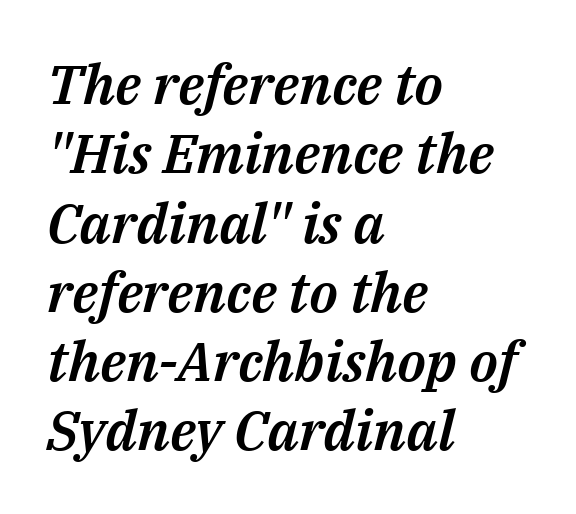
Q: Is the text italic (slanted)? A: Yes, it leans right by about 14 degrees.
Q: Is the text underlined? A: No.
Q: How is the paragraph aligned? A: Left-aligned.
Q: Is the spacing between letters normal or unusually wide? A: Normal.
Q: Is the spacing between lines tight, normal or loose? A: Normal.
Q: Width (condensed, normal, or wide)? A: Normal.
Q: Stroke contrast? A: Medium.
Q: x-height? A: Medium.
Q: Monospaced? A: No.
